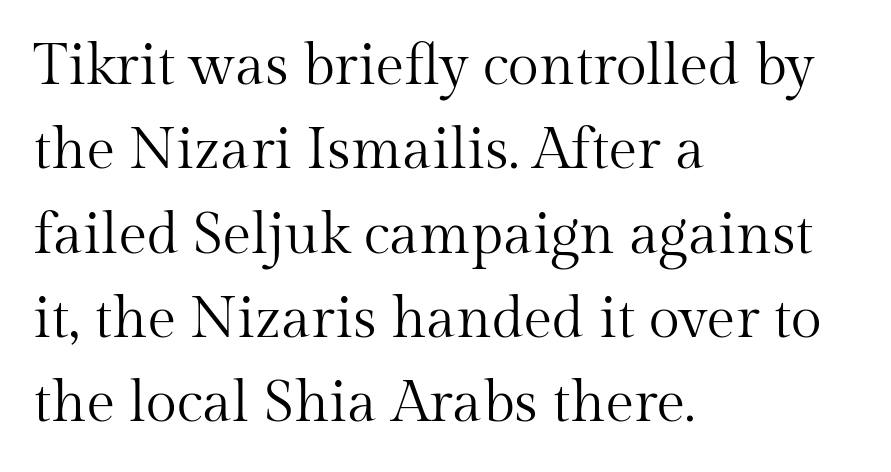
Q: Is the text bold? A: No.
Q: Is the text italic (slanted)? A: No, it is upright.
Q: Is the typeface a serif or a sans-serif typeface? A: Serif.
Q: Is the text underlined? A: No.
Q: How is the paragraph aligned? A: Left-aligned.
Q: Is the spacing between letters normal or unusually wide? A: Normal.
Q: Is the spacing between lines tight, normal or loose? A: Normal.
Q: Width (condensed, normal, or wide)? A: Normal.
Q: Stroke contrast? A: Medium.
Q: x-height? A: Medium.
Q: Monospaced? A: No.
